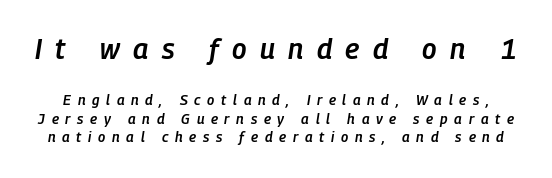
{"italic": "yes", "lean": "right", "slant_degrees": 9, "bold": "semi", "weight": "semibold", "width": "condensed", "stroke_contrast": "low", "x_height": "medium", "monospaced": "no", "underline": "no", "line_spacing": "normal", "line_spacing_ratio": 1.34, "letter_spacing": "wide", "letter_spacing_em": 0.48, "larger_block": "first", "size_ratio": 2.0, "glyph_px": 28}
